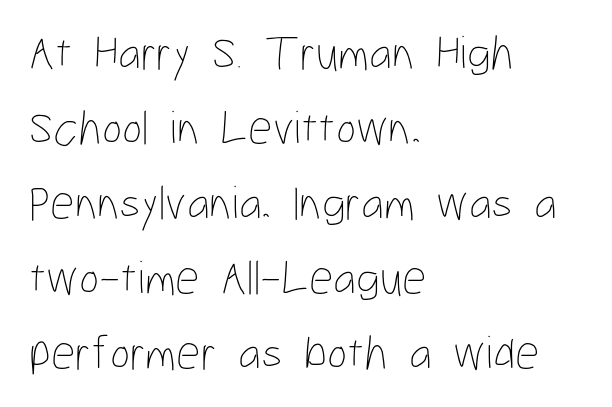
The image shows 48 px thin, condensed type, upright; set left-aligned, normal line spacing (1.56x), normal letter spacing, not underlined; low stroke contrast and a medium x-height.
